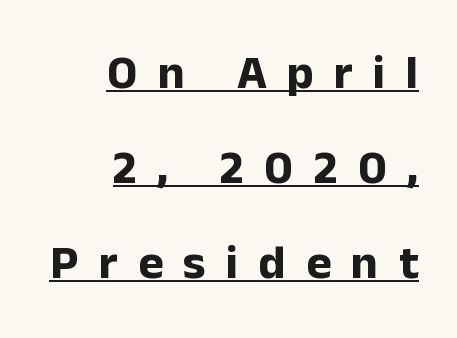
{"serif": "no", "italic": "no", "bold": "yes", "weight": "bold", "width": "normal", "stroke_contrast": "low", "x_height": "medium", "monospaced": "no", "underline": "yes", "align": "right", "line_spacing": "loose", "line_spacing_ratio": 1.98, "letter_spacing": "wide", "letter_spacing_em": 0.42, "glyph_px": 48}
